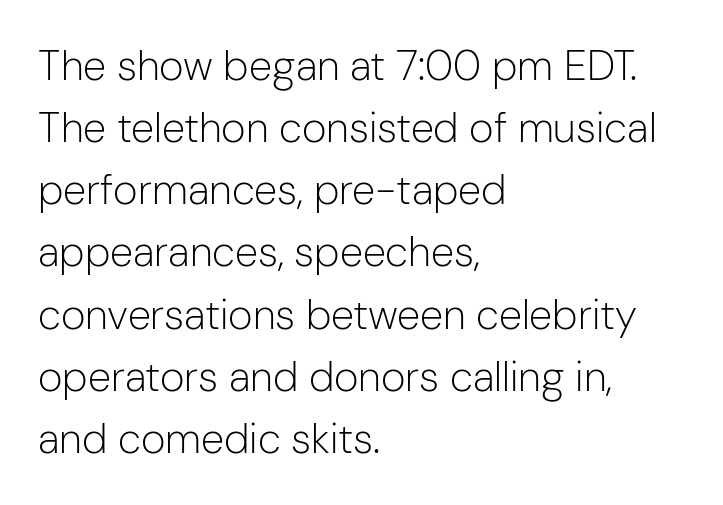
Is this a sans? Yes — the strokes have no serifs. Rendered with straight, roman letterforms. The face looks like a standard text weight, possibly lighter. Short and long lines alike share a common starting point at left. What's the leading like? Ordinary, nothing unusual. The passage shown is typed in a proportional face where columns would drift.
